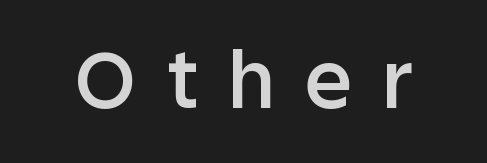
Grotesque or geometric, the face here clearly has no serifs. The strokes are fattened partway — semibold, not bold. Each letter keeps its own natural width here, so spacing adapts to shape. The passage shown has open, widely tracked lettering throughout. Underlining? Definitely not there.
